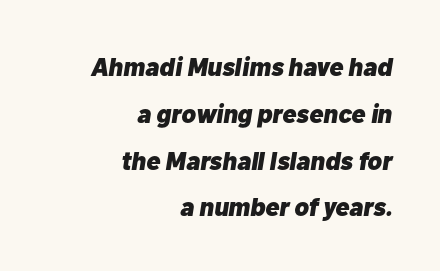
{"italic": "yes", "lean": "right", "slant_degrees": 10, "bold": "yes", "underline": "no", "align": "right", "line_spacing_ratio": 1.8, "letter_spacing": "normal", "letter_spacing_em": 0.0, "glyph_px": 26}
